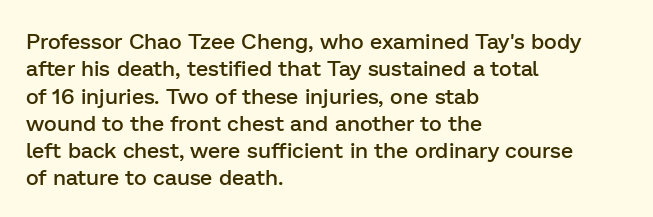
Q: Is the text bold? A: Semi-bold.
Q: Is the text italic (slanted)? A: No, it is upright.
Q: Is the text underlined? A: No.
Q: How is the paragraph aligned? A: Left-aligned.
Q: Is the spacing between letters normal or unusually wide? A: Normal.
